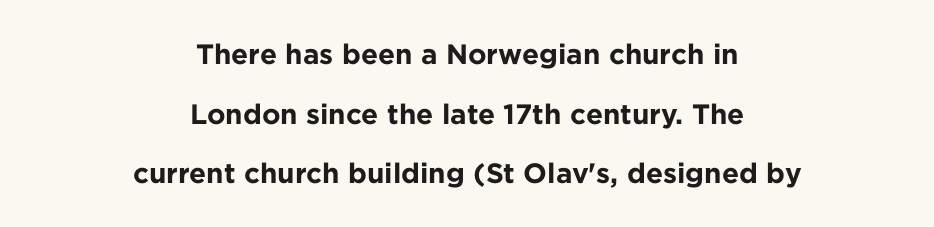
{"serif": "no", "italic": "no", "bold": "yes", "weight": "bold", "width": "normal", "stroke_contrast": "low", "x_height": "medium", "monospaced": "no", "underline": "no", "align": "center", "line_spacing": "loose", "line_spacing_ratio": 2.13, "letter_spacing": "normal", "letter_spacing_em": 0.0, "glyph_px": 28}
